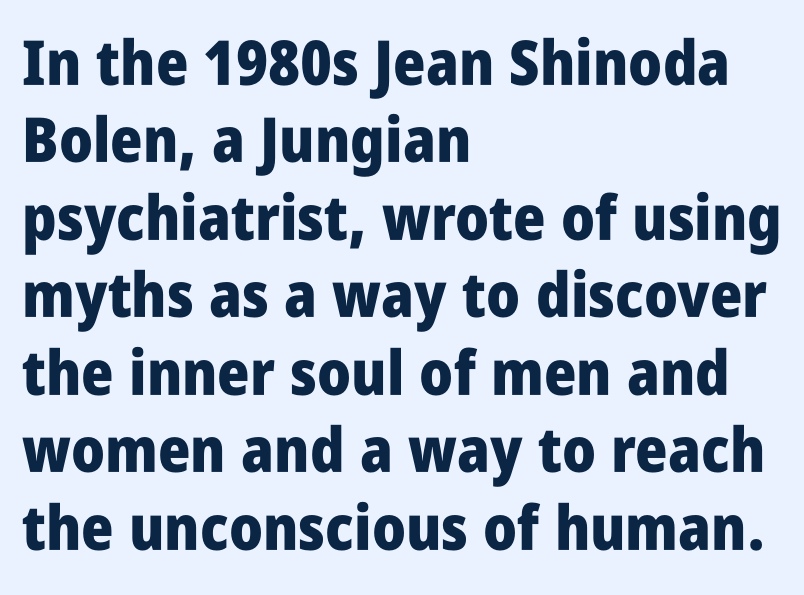
{"serif": "no", "italic": "no", "bold": "yes", "weight": "heavy", "width": "condensed", "stroke_contrast": "low", "x_height": "large", "monospaced": "no", "underline": "no", "align": "left", "line_spacing": "normal", "line_spacing_ratio": 1.25, "letter_spacing": "normal", "letter_spacing_em": 0.0, "glyph_px": 62}
